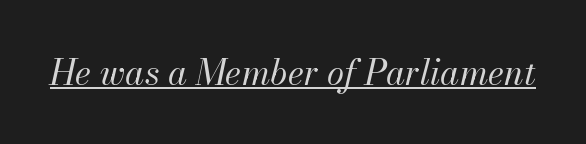
Q: Is the text bold? A: No.
Q: Is the text italic (slanted)? A: Yes, it leans right by about 13 degrees.
Q: Is the text underlined? A: Yes.
Q: Is the spacing between letters normal or unusually wide? A: Normal.
Q: Width (condensed, normal, or wide)? A: Normal.
Q: Stroke contrast? A: Medium.
Q: x-height? A: Small.
Q: Monospaced? A: No.
